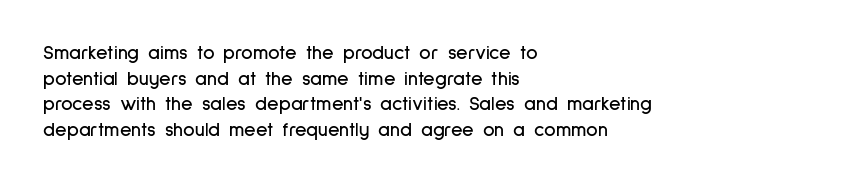
Q: Is the text italic (slanted)? A: No, it is upright.
Q: Is the text underlined? A: No.
Q: How is the paragraph aligned? A: Left-aligned.
Q: Is the spacing between letters normal or unusually wide? A: Normal.
Q: Is the spacing between lines tight, normal or loose? A: Normal.
